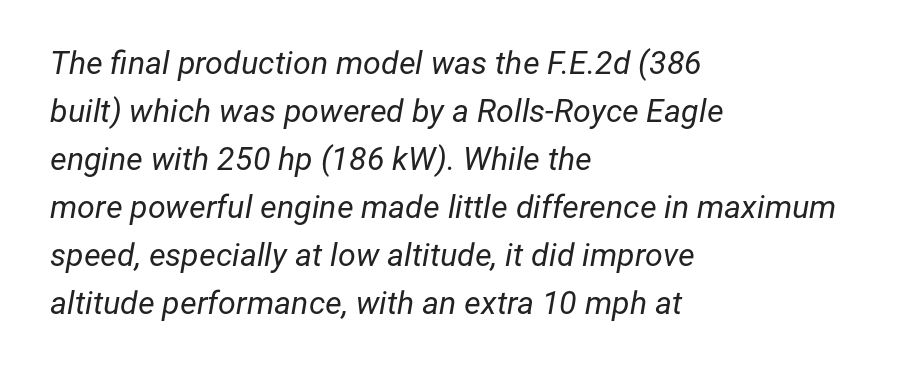
The image shows 32 px regular-weight type, italic (leaning right); set left-aligned, normal line spacing (1.5x), normal letter spacing, not underlined; low stroke contrast and a medium x-height.
